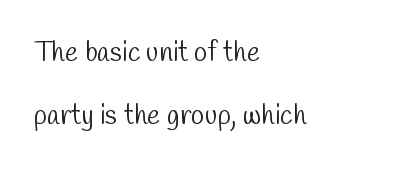
The image shows 28 px light, condensed sans-serif type; set left-aligned, loose line spacing (2.25x), normal letter spacing, not underlined; low stroke contrast and a medium x-height.
